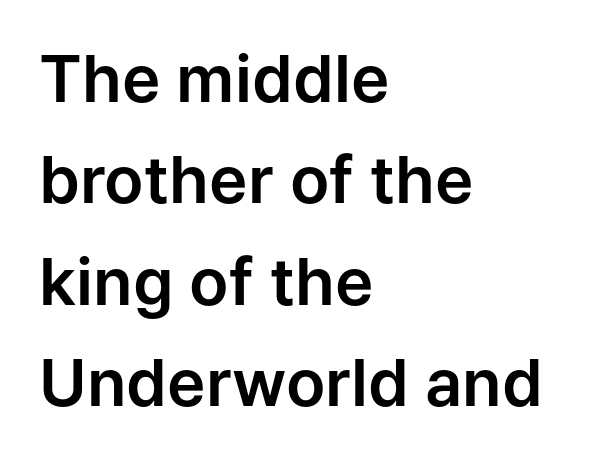
Q: Is the text italic (slanted)? A: No, it is upright.
Q: Is the typeface a serif or a sans-serif typeface? A: Sans-serif.
Q: Is the text underlined? A: No.
Q: How is the paragraph aligned? A: Left-aligned.
Q: Is the spacing between letters normal or unusually wide? A: Normal.
Q: Is the spacing between lines tight, normal or loose? A: Normal.
Q: Width (condensed, normal, or wide)? A: Normal.
Q: Stroke contrast? A: Low.
Q: x-height? A: Medium.
Q: Monospaced? A: No.
